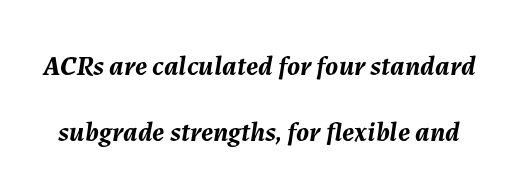
{"italic": "yes", "lean": "right", "slant_degrees": 7, "bold": "yes", "weight": "semibold", "width": "normal", "stroke_contrast": "medium", "x_height": "medium", "monospaced": "no", "underline": "no", "line_spacing": "loose", "line_spacing_ratio": 2.37, "letter_spacing": "normal", "letter_spacing_em": 0.0, "glyph_px": 28}
